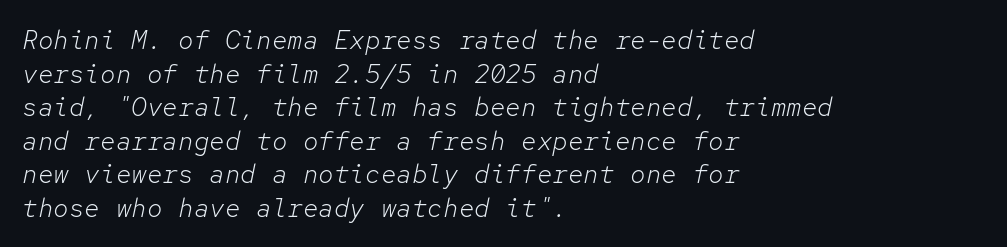
{"italic": "yes", "lean": "right", "slant_degrees": 12, "bold": "no", "underline": "no", "align": "left", "line_spacing": "normal", "line_spacing_ratio": 1.29, "letter_spacing": "normal", "letter_spacing_em": 0.0, "glyph_px": 26}
